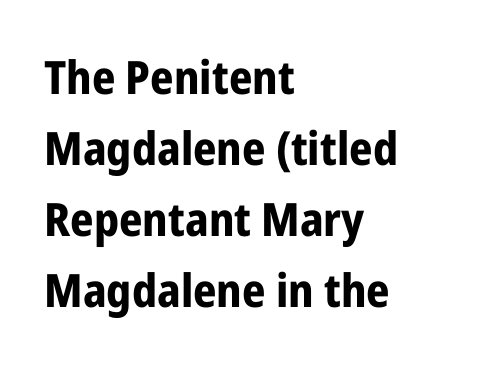
Q: Is the text bold? A: Yes.
Q: Is the text italic (slanted)? A: No, it is upright.
Q: Is the typeface a serif or a sans-serif typeface? A: Sans-serif.
Q: Is the text underlined? A: No.
Q: How is the paragraph aligned? A: Left-aligned.
Q: Is the spacing between letters normal or unusually wide? A: Normal.
Q: Is the spacing between lines tight, normal or loose? A: Normal.
Q: Width (condensed, normal, or wide)? A: Condensed.
Q: Stroke contrast? A: Low.
Q: x-height? A: Medium.
Q: Monospaced? A: No.
